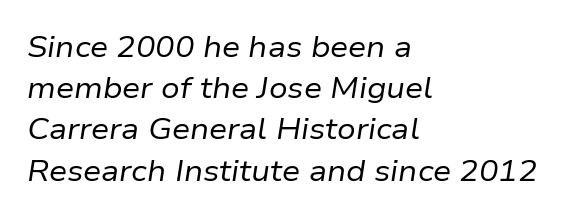
{"italic": "yes", "lean": "right", "slant_degrees": 9, "bold": "no", "weight": "regular", "width": "normal", "stroke_contrast": "low", "x_height": "medium", "monospaced": "no", "underline": "no", "align": "left", "line_spacing": "normal", "line_spacing_ratio": 1.42, "letter_spacing": "normal", "letter_spacing_em": 0.0, "glyph_px": 29}
